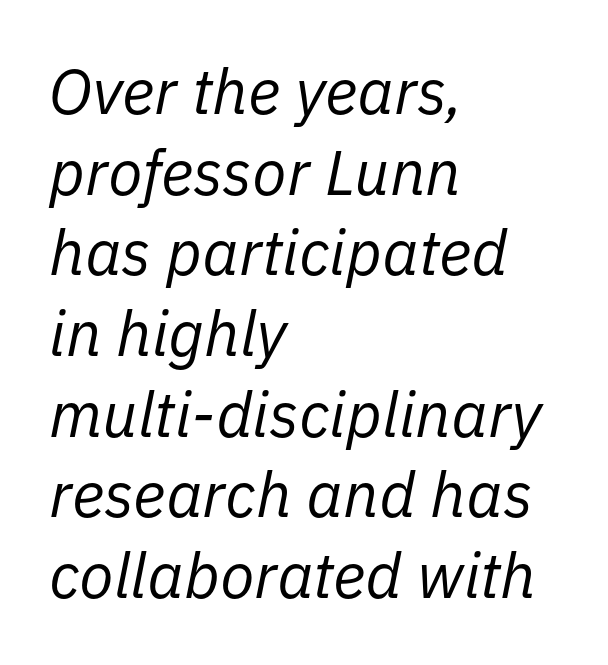
Q: Is the text bold? A: No.
Q: Is the text italic (slanted)? A: Yes, it leans right by about 11 degrees.
Q: Is the text underlined? A: No.
Q: How is the paragraph aligned? A: Left-aligned.
Q: Is the spacing between letters normal or unusually wide? A: Normal.
Q: Is the spacing between lines tight, normal or loose? A: Normal.
Q: Width (condensed, normal, or wide)? A: Normal.
Q: Stroke contrast? A: Low.
Q: x-height? A: Medium.
Q: Monospaced? A: No.
